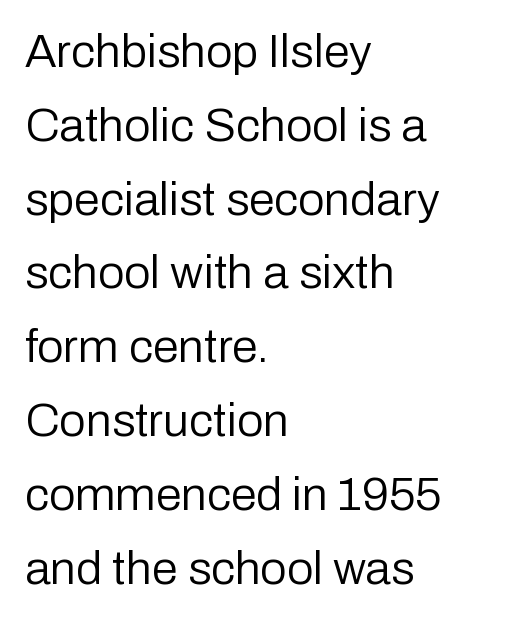
The image shows 47 px regular-weight sans-serif type, upright; set left-aligned, normal line spacing (1.57x), normal letter spacing, not underlined; low stroke contrast and a medium x-height.
